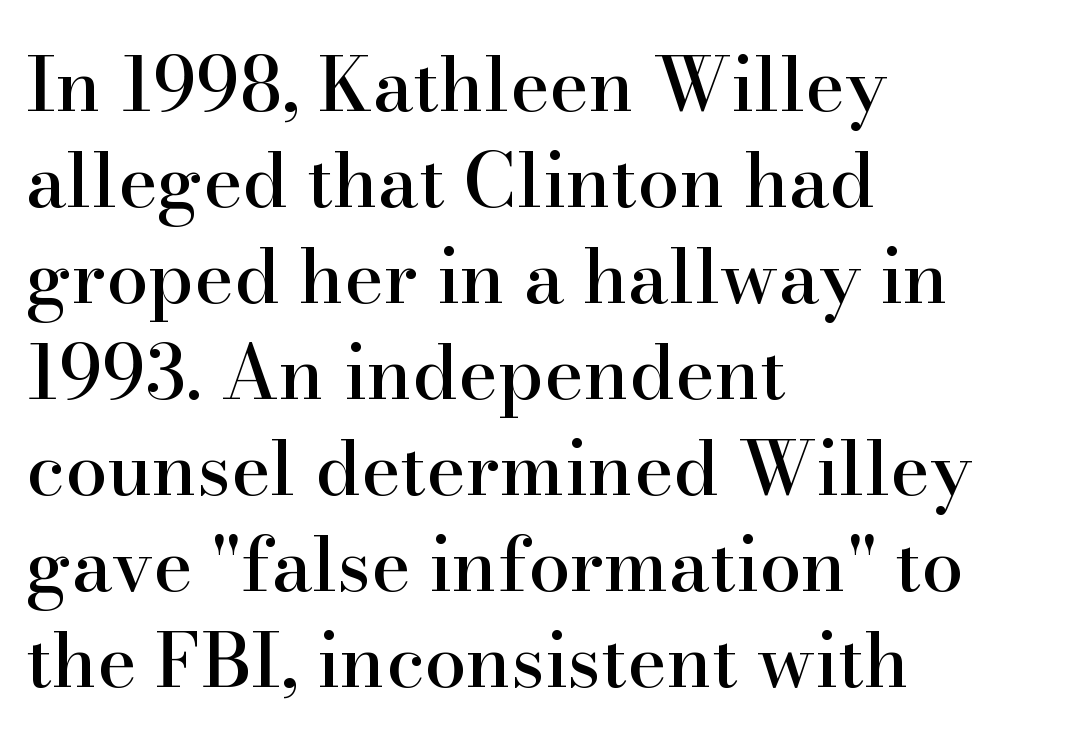
The image shows 75 px serif type, upright; set left-aligned, normal line spacing (1.28x), normal letter spacing, not underlined; high stroke contrast and a small x-height.
